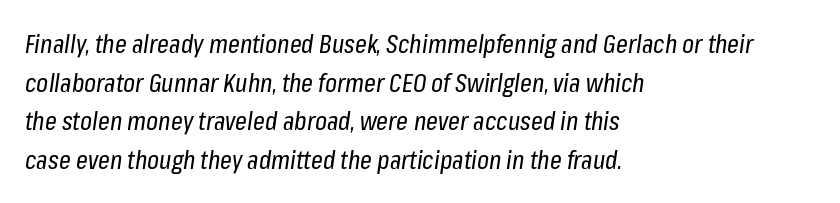
Standard letterfit; no display-style spreading of the glyphs. Regular leading. The passage shown leans; its letterforms are oblique. Weight: regular or lighter. The compositor pushed each line to the left boundary.
